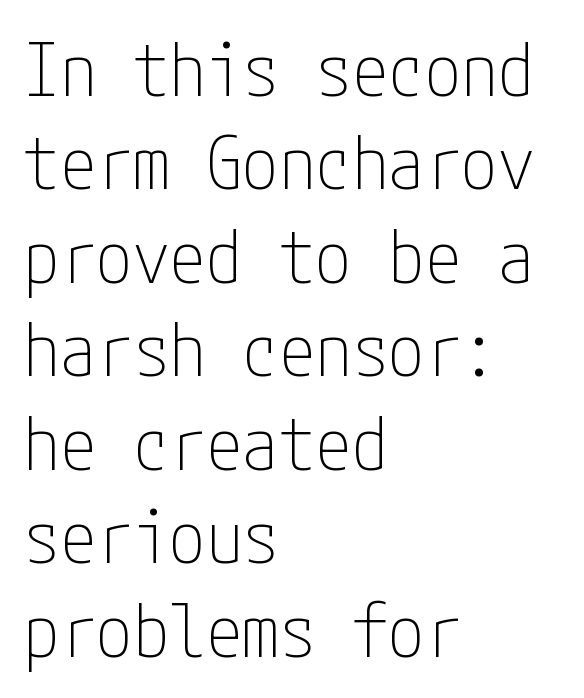
{"serif": "no", "italic": "no", "bold": "no", "weight": "thin", "width": "condensed", "stroke_contrast": "low", "x_height": "medium", "underline": "no", "align": "left", "line_spacing": "normal", "line_spacing_ratio": 1.28, "letter_spacing": "normal", "letter_spacing_em": 0.0, "glyph_px": 73}
